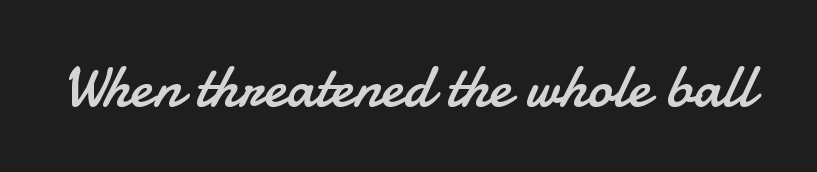
{"serif": "no", "bold": "no", "weight": "regular", "width": "normal", "stroke_contrast": "low", "x_height": "small", "monospaced": "no", "underline": "no", "letter_spacing": "normal", "letter_spacing_em": 0.0, "glyph_px": 62}
